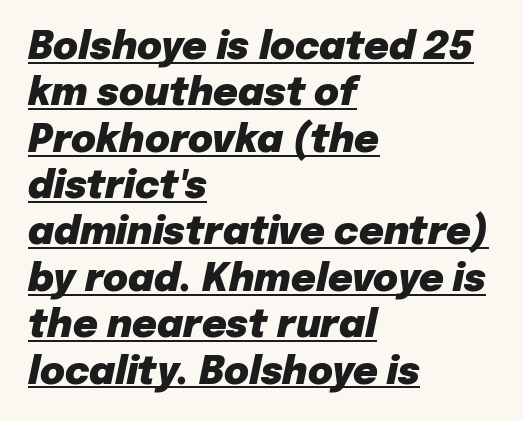
{"italic": "yes", "lean": "right", "slant_degrees": 12, "bold": "yes", "weight": "heavy", "width": "normal", "stroke_contrast": "low", "x_height": "medium", "monospaced": "no", "underline": "yes", "align": "left", "line_spacing_ratio": 1.22, "letter_spacing": "normal", "letter_spacing_em": 0.0, "glyph_px": 38}
